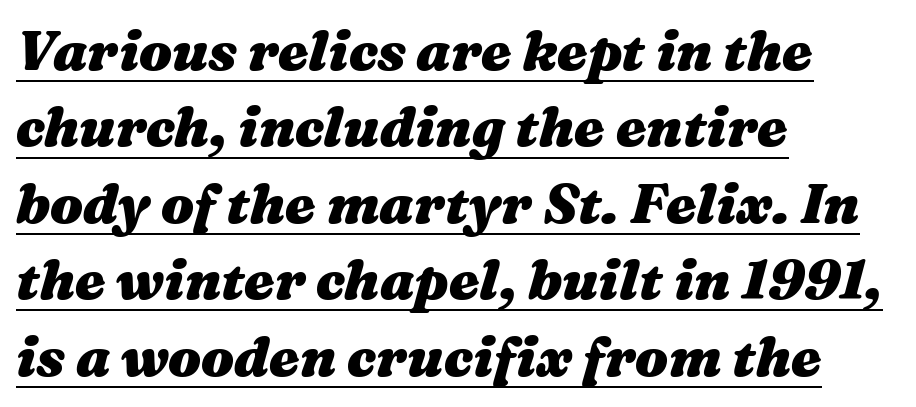
Spacing verdict: proportional, widths tailored to each character. Honestly, the row spacing looks completely unremarkable. This rendering uses left alignment, leaving the right contour irregular. Yep, that's italic — everything's leaning. On the weight axis this lands at bold, roughly 700.
